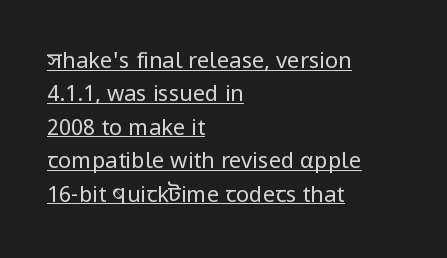
Characters remain perfectly vertical along every line. Is there an underline? Yes — a line sits under the letters. Each new line begins a customary step beneath the previous one. The setting favours the left margin, as ordinary paragraphs usually do. Nothing unusual about the tracking: characters are spaced as the font intends. The strokes are not fattened; the text isn't bold.
